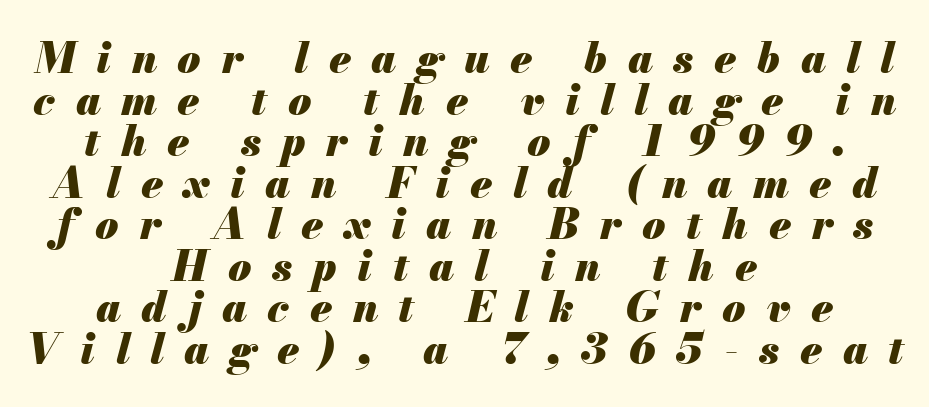
{"italic": "yes", "lean": "right", "slant_degrees": 13, "bold": "yes", "weight": "heavy", "width": "normal", "stroke_contrast": "medium", "x_height": "small", "monospaced": "no", "underline": "no", "align": "center", "line_spacing": "tight", "line_spacing_ratio": 0.99, "letter_spacing": "wide", "letter_spacing_em": 0.49, "glyph_px": 42}
